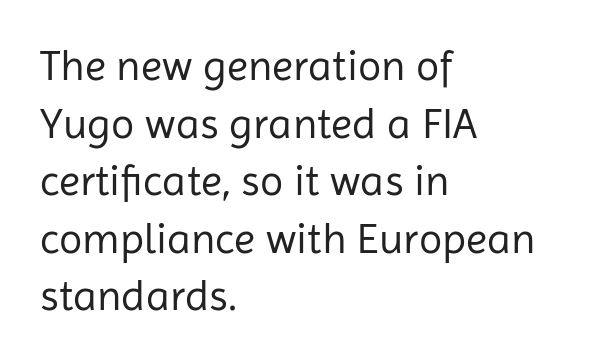
{"serif": "no", "italic": "no", "bold": "no", "weight": "regular", "width": "normal", "stroke_contrast": "low", "x_height": "medium", "monospaced": "no", "underline": "no", "align": "left", "line_spacing": "normal", "line_spacing_ratio": 1.34, "letter_spacing": "normal", "letter_spacing_em": 0.0, "glyph_px": 43}
